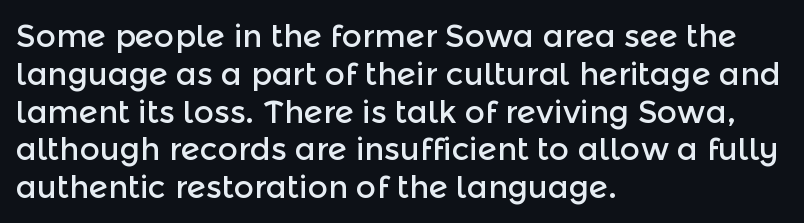
The image shows 31 px sans-serif type, upright; set left-aligned, line spacing 1.22x, normal letter spacing, not underlined; a medium x-height.
